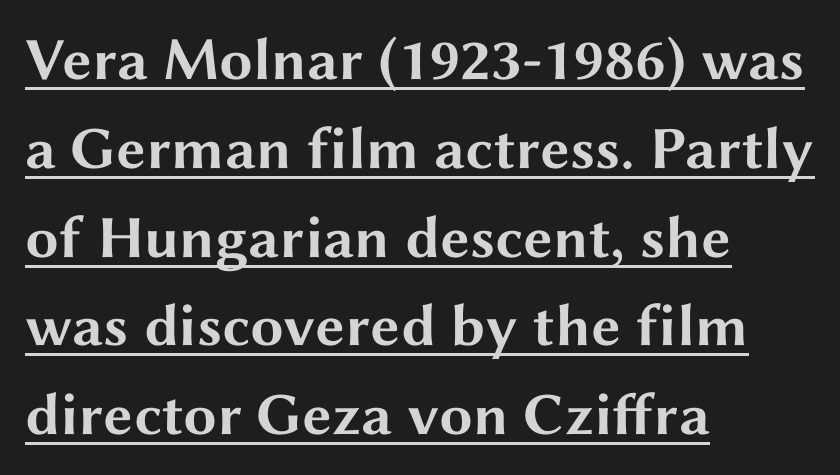
Every stem runs plumb, perpendicular to the baseline. A rule runs beneath these lines of type. This sample uses a sans-serif face. Bold? Absolutely — the strokes are thick and heavy.
